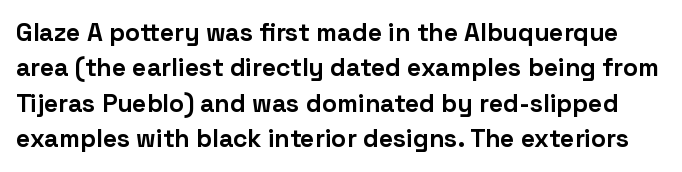
Q: Is the text bold? A: Yes.
Q: Is the text italic (slanted)? A: No, it is upright.
Q: Is the text underlined? A: No.
Q: Is the spacing between letters normal or unusually wide? A: Normal.
Q: Is the spacing between lines tight, normal or loose? A: Normal.
